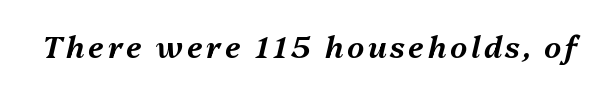
The image shows 30 px text type, italic (leaning right); set not underlined; medium stroke contrast and a medium x-height.
